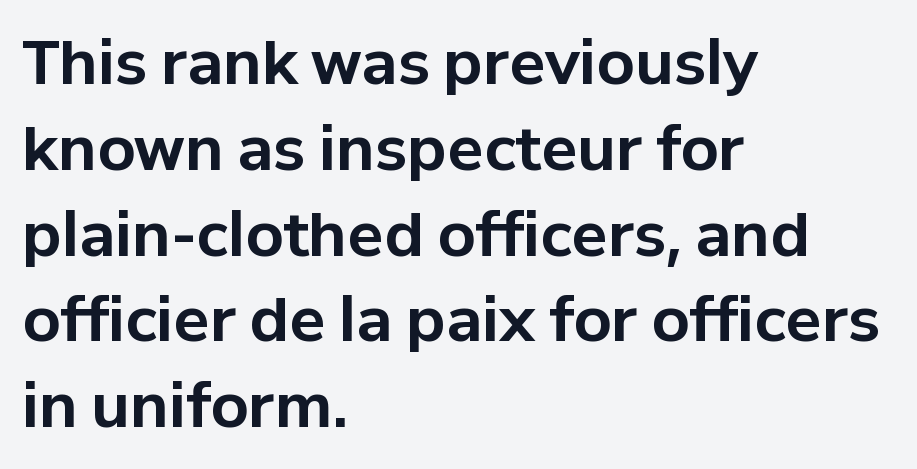
{"serif": "no", "italic": "no", "bold": "yes", "weight": "bold", "width": "normal", "stroke_contrast": "low", "x_height": "medium", "monospaced": "no", "underline": "no", "align": "left", "line_spacing": "normal", "line_spacing_ratio": 1.43, "letter_spacing": "normal", "letter_spacing_em": 0.0, "glyph_px": 60}
